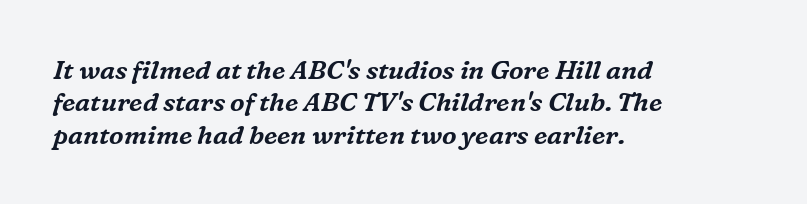
The image shows 26 px text type, italic (leaning right); set left-aligned, normal line spacing (1.25x), normal letter spacing, not underlined.
